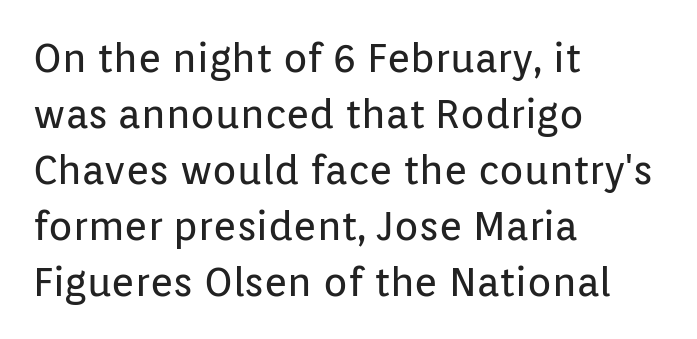
{"serif": "no", "italic": "no", "bold": "no", "weight": "regular", "width": "normal", "stroke_contrast": "low", "x_height": "medium", "monospaced": "no", "underline": "no", "align": "left", "line_spacing": "normal", "line_spacing_ratio": 1.4, "letter_spacing": "normal", "letter_spacing_em": 0.0, "glyph_px": 40}
